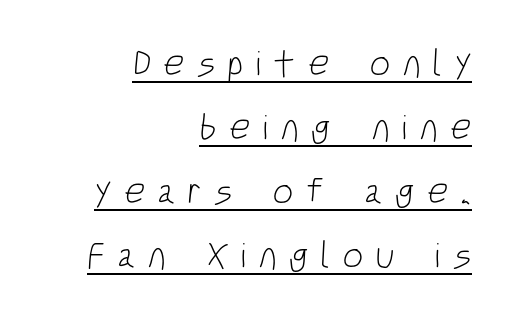
The image shows 37 px light, condensed sans-serif type; set right-aligned, line spacing 1.73x, unusually wide letter spacing (+0.32 em), underlined; low stroke contrast and a large x-height.
